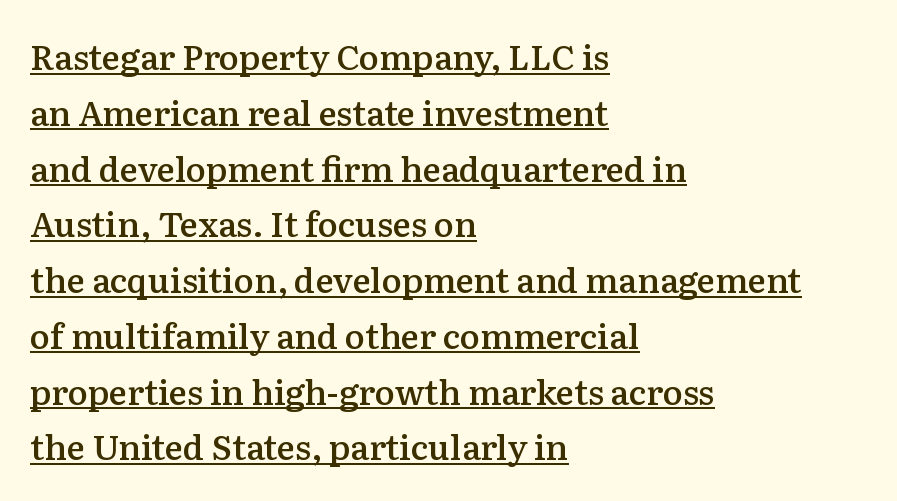
The typography opts for an upright posture over an oblique one. The typeface chosen for these lines features serifs. The lines in this sample share a left origin and differ only in where they stop. Is this a fixed-width face? No — the glyphs have proportional, varying widths.
